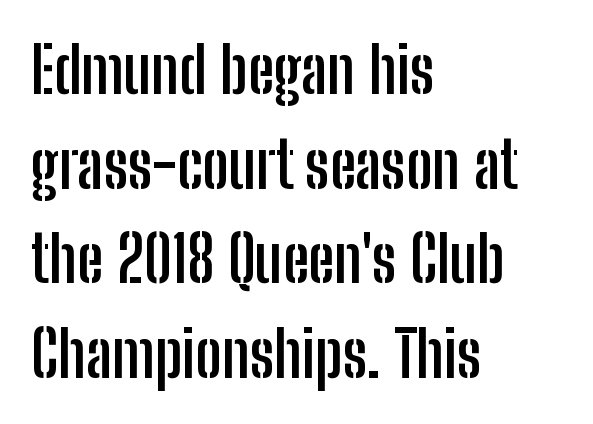
{"serif": "no", "italic": "no", "bold": "yes", "weight": "semibold", "width": "condensed", "stroke_contrast": "low", "x_height": "medium", "monospaced": "no", "underline": "no", "align": "left", "line_spacing": "normal", "line_spacing_ratio": 1.48, "letter_spacing": "normal", "letter_spacing_em": 0.0, "glyph_px": 64}
